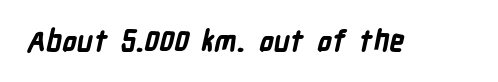
The image shows 29 px bold, condensed sans-serif type; set normal letter spacing, not underlined; low stroke contrast and a medium x-height.
